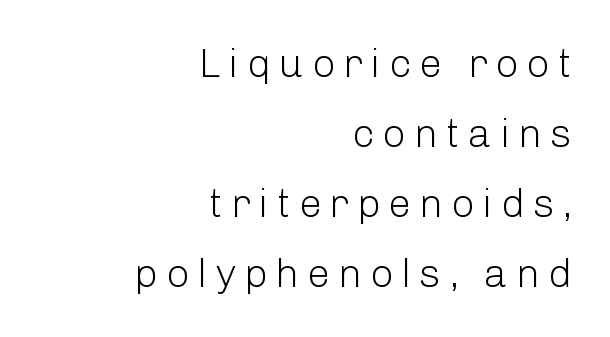
The image shows 41 px light sans-serif type, upright; set right-aligned, line spacing 1.71x, not underlined; low stroke contrast and a medium x-height.
